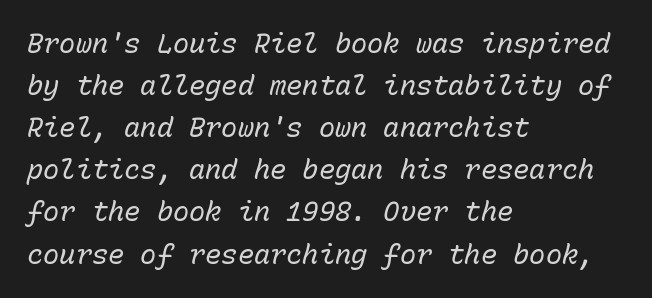
Q: Is the text bold? A: No.
Q: Is the text italic (slanted)? A: Yes, it leans right by about 15 degrees.
Q: Is the text underlined? A: No.
Q: How is the paragraph aligned? A: Left-aligned.
Q: Is the spacing between letters normal or unusually wide? A: Normal.
Q: Is the spacing between lines tight, normal or loose? A: Normal.
